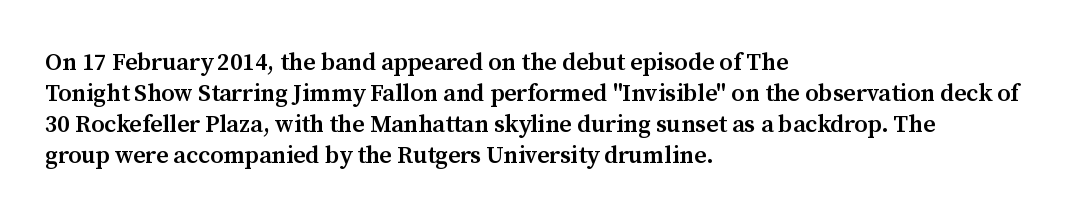
{"italic": "no", "bold": "semi", "underline": "no", "align": "left", "line_spacing": "normal", "line_spacing_ratio": 1.29, "letter_spacing": "normal", "letter_spacing_em": 0.0, "glyph_px": 24}
